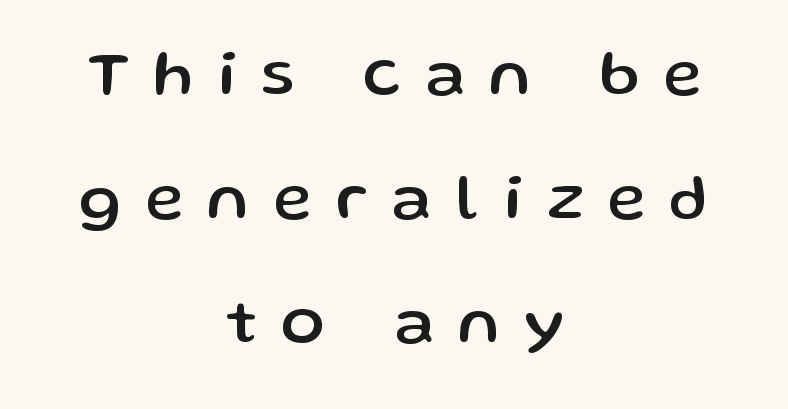
{"serif": "no", "italic": "no", "width": "normal", "stroke_contrast": "low", "x_height": "medium", "monospaced": "no", "underline": "no", "align": "center", "line_spacing": "loose", "line_spacing_ratio": 1.91, "letter_spacing": "wide", "letter_spacing_em": 0.38, "glyph_px": 65}
